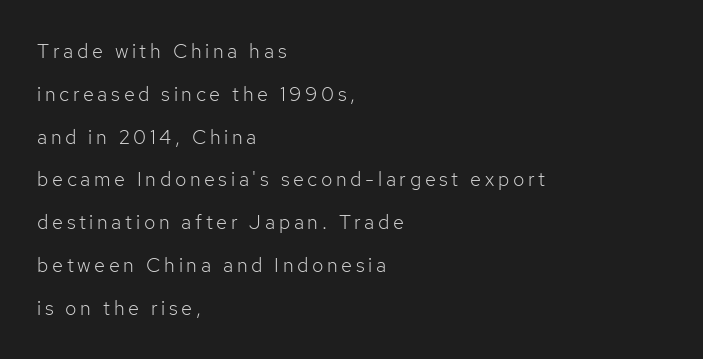
Q: Is the text bold? A: No.
Q: Is the text italic (slanted)? A: No, it is upright.
Q: Is the text underlined? A: No.
Q: How is the paragraph aligned? A: Left-aligned.
Q: Is the spacing between lines tight, normal or loose? A: Loose.
